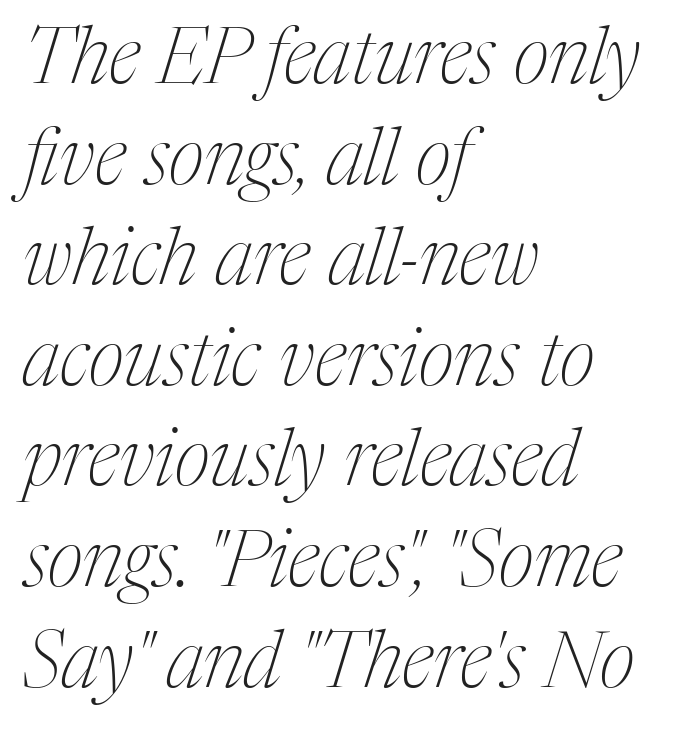
Q: Is the text bold? A: No.
Q: Is the text italic (slanted)? A: Yes, it leans right by about 17 degrees.
Q: Is the typeface a serif or a sans-serif typeface? A: Serif.
Q: Is the text underlined? A: No.
Q: How is the paragraph aligned? A: Left-aligned.
Q: Is the spacing between letters normal or unusually wide? A: Normal.
Q: Is the spacing between lines tight, normal or loose? A: Normal.
Q: Width (condensed, normal, or wide)? A: Condensed.
Q: Stroke contrast? A: Medium.
Q: x-height? A: Medium.
Q: Monospaced? A: No.
